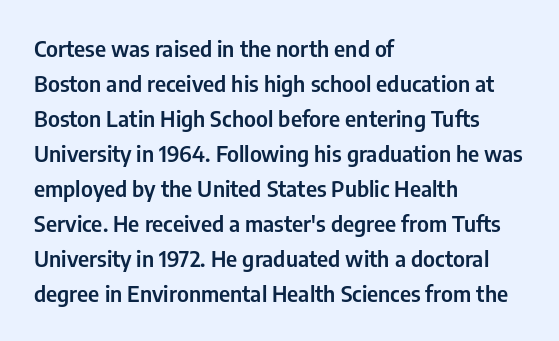
{"italic": "no", "underline": "no", "align": "left", "line_spacing": "normal", "line_spacing_ratio": 1.59, "letter_spacing": "normal", "letter_spacing_em": 0.0, "glyph_px": 22}
